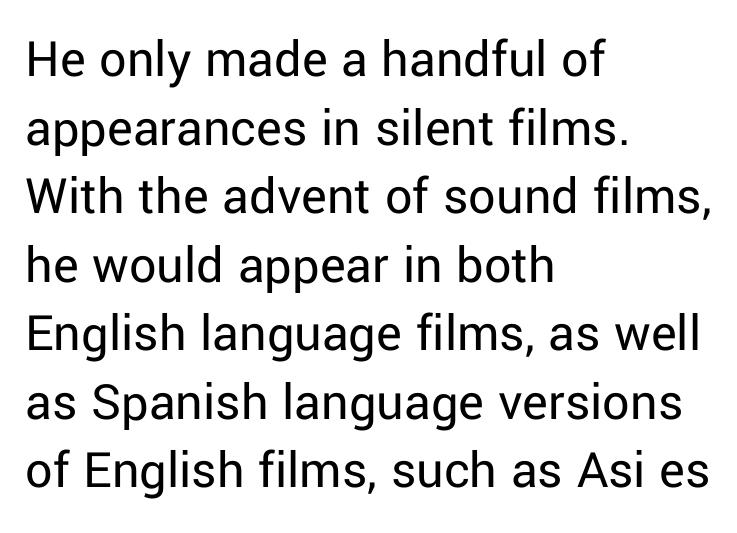
{"serif": "no", "italic": "no", "bold": "no", "weight": "regular", "width": "normal", "stroke_contrast": "low", "x_height": "medium", "monospaced": "no", "underline": "no", "align": "left", "line_spacing": "normal", "line_spacing_ratio": 1.27, "letter_spacing": "normal", "letter_spacing_em": 0.0, "glyph_px": 54}
